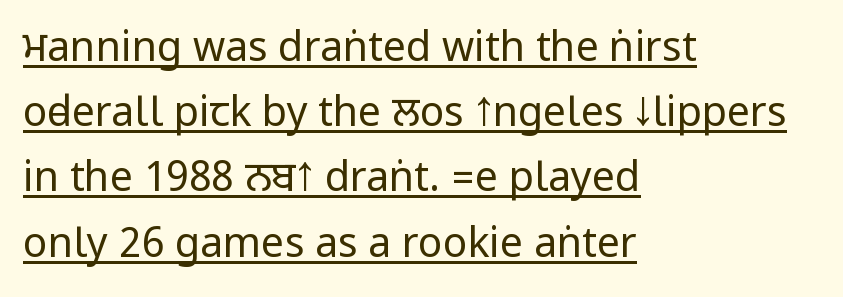
{"serif": "no", "italic": "no", "bold": "no", "weight": "regular", "width": "condensed", "stroke_contrast": "low", "underline": "yes", "align": "left", "line_spacing": "normal", "line_spacing_ratio": 1.59, "letter_spacing": "normal", "letter_spacing_em": 0.0, "glyph_px": 41}
